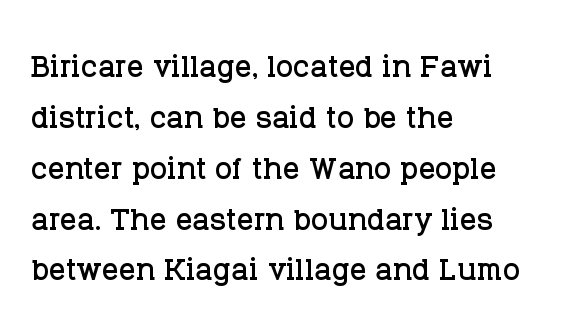
Q: Is the text italic (slanted)? A: No, it is upright.
Q: Is the typeface a serif or a sans-serif typeface? A: Serif.
Q: Is the text underlined? A: No.
Q: How is the paragraph aligned? A: Left-aligned.
Q: Is the spacing between letters normal or unusually wide? A: Normal.
Q: Width (condensed, normal, or wide)? A: Normal.
Q: Stroke contrast? A: Low.
Q: x-height? A: Large.
Q: Monospaced? A: No.
